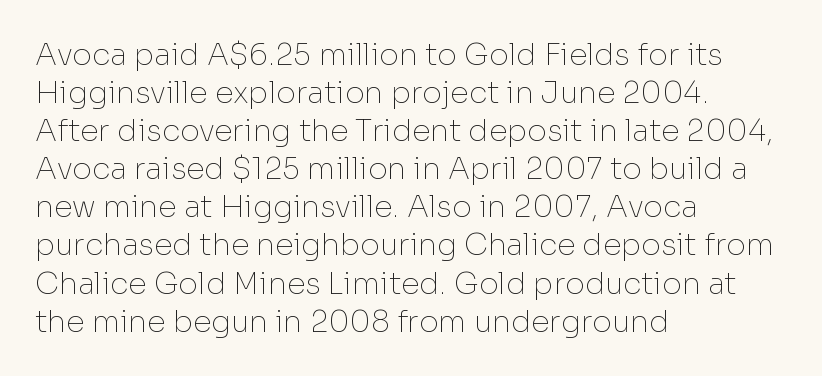
The image shows 30 px thin sans-serif type, upright; set left-aligned, normal line spacing (1.27x), normal letter spacing, not underlined; low stroke contrast and a medium x-height.
